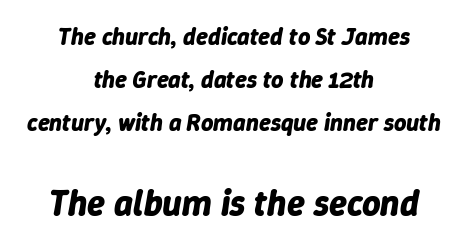
Q: Is the text bold? A: Yes.
Q: Is the text italic (slanted)? A: Yes, it leans right by about 9 degrees.
Q: Is the text underlined? A: No.
Q: How is the paragraph aligned? A: Centered.
Q: Is the spacing between letters normal or unusually wide? A: Normal.
Q: Which block of text is set in a larger size, the first (top) or the second (bottom)? A: The second (bottom) one.
Q: Width (condensed, normal, or wide)? A: Normal.
Q: Stroke contrast? A: Low.
Q: x-height? A: Medium.
Q: Monospaced? A: No.
